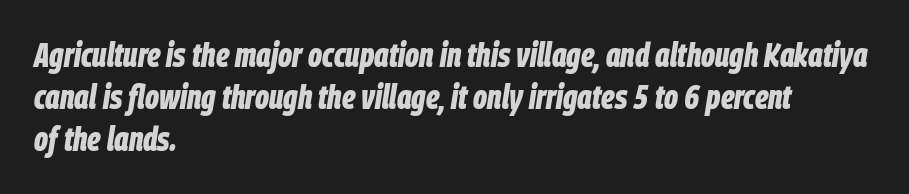
Q: Is the text bold? A: Yes.
Q: Is the text italic (slanted)? A: Yes, it leans right by about 9 degrees.
Q: Is the text underlined? A: No.
Q: How is the paragraph aligned? A: Left-aligned.
Q: Is the spacing between letters normal or unusually wide? A: Normal.
Q: Width (condensed, normal, or wide)? A: Condensed.
Q: Stroke contrast? A: Low.
Q: x-height? A: Large.
Q: Monospaced? A: No.
